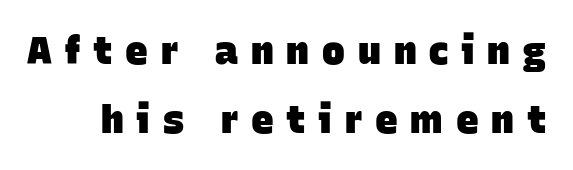
Q: Is the text bold? A: Yes.
Q: Is the typeface a serif or a sans-serif typeface? A: Sans-serif.
Q: Is the text underlined? A: No.
Q: Is the spacing between letters normal or unusually wide? A: Unusually wide.
Q: Width (condensed, normal, or wide)? A: Normal.
Q: Stroke contrast? A: Low.
Q: x-height? A: Large.
Q: Monospaced? A: No.
